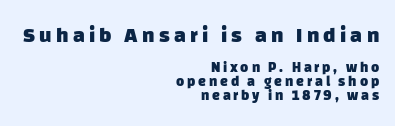
{"bold": "yes", "underline": "no", "align": "right", "line_spacing": "tight", "line_spacing_ratio": 1.01, "letter_spacing": "wide", "letter_spacing_em": 0.2, "larger_block": "first", "size_ratio": 1.5, "glyph_px": 21}
